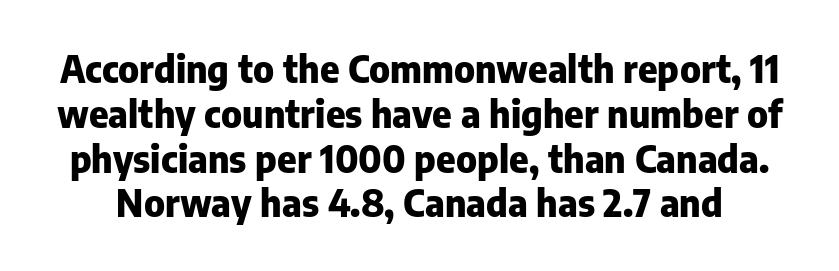
{"serif": "no", "italic": "no", "bold": "yes", "weight": "heavy", "width": "normal", "stroke_contrast": "low", "x_height": "medium", "monospaced": "no", "underline": "no", "line_spacing_ratio": 1.21, "letter_spacing": "normal", "letter_spacing_em": 0.0, "glyph_px": 37}
